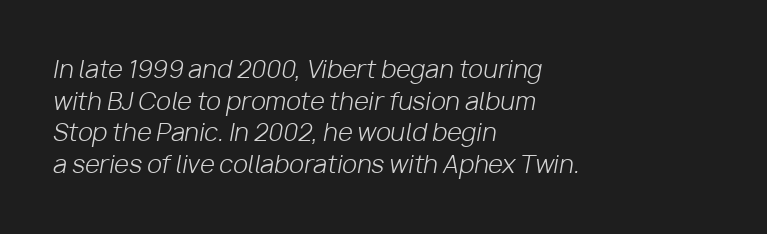
Q: Is the text bold? A: No.
Q: Is the text italic (slanted)? A: Yes, it leans right by about 10 degrees.
Q: Is the text underlined? A: No.
Q: How is the paragraph aligned? A: Left-aligned.
Q: Is the spacing between letters normal or unusually wide? A: Normal.
Q: Is the spacing between lines tight, normal or loose? A: Normal.
